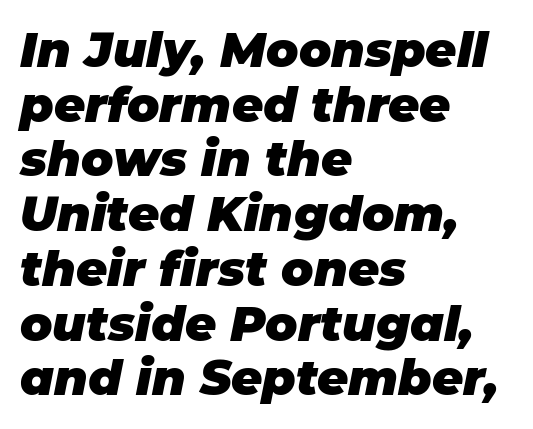
Q: Is the text bold? A: Yes.
Q: Is the text italic (slanted)? A: Yes, it leans right by about 11 degrees.
Q: Is the text underlined? A: No.
Q: How is the paragraph aligned? A: Left-aligned.
Q: Is the spacing between letters normal or unusually wide? A: Normal.
Q: Is the spacing between lines tight, normal or loose? A: Tight.
Q: Width (condensed, normal, or wide)? A: Normal.
Q: Stroke contrast? A: Low.
Q: x-height? A: Large.
Q: Monospaced? A: No.
